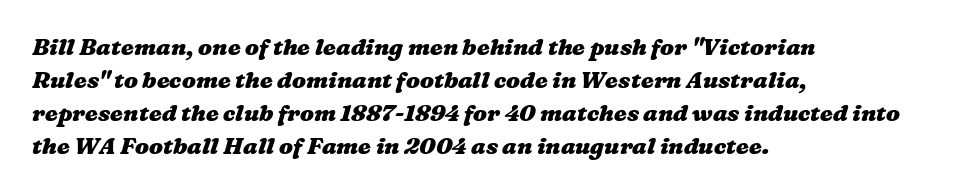
The image shows 23 px bold type; set left-aligned, normal line spacing (1.43x), normal letter spacing, not underlined.
